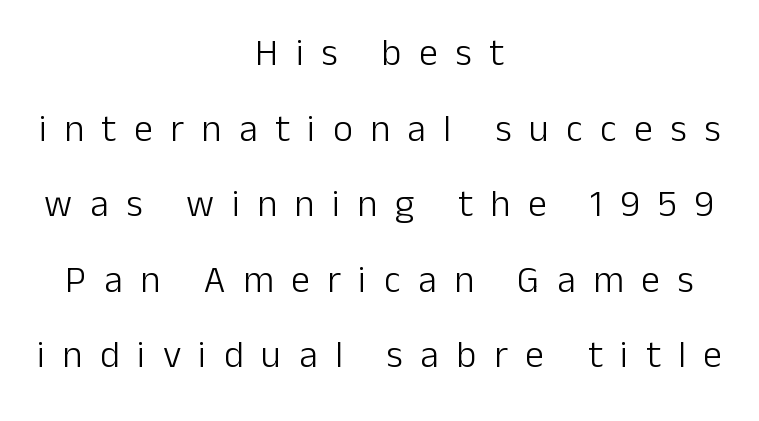
Bold? No — there's no thickening of the strokes. The lettering stays uniformly vertical, giving the passage a roman look. A typesetter would call this proportional, since set widths differ per character. A great deal of white space separates one row of letters from the next. Look at the tracking — it's clearly loosened, letters drifting apart. The designer went with a sans here, leaving each stem footless.
